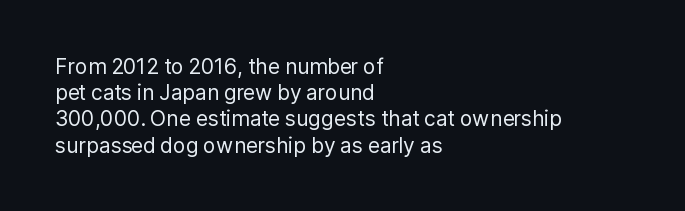
The image shows 21 px text type, upright; set left-aligned, normal line spacing (1.25x), normal letter spacing, not underlined.
